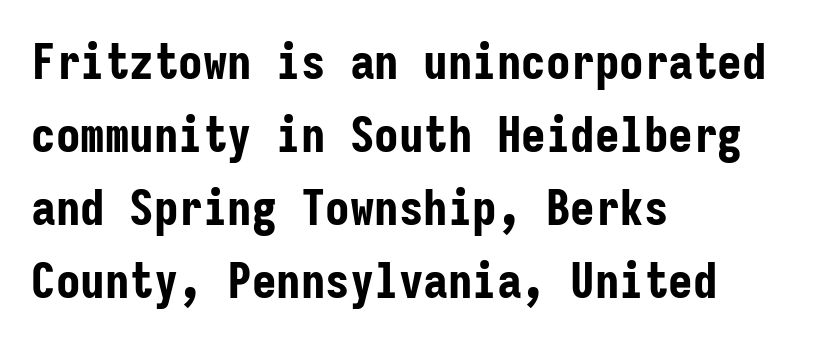
The image shows 49 px bold, condensed sans-serif type, upright, monospaced; set left-aligned, normal line spacing (1.49x), normal letter spacing, not underlined; low stroke contrast and a medium x-height.
